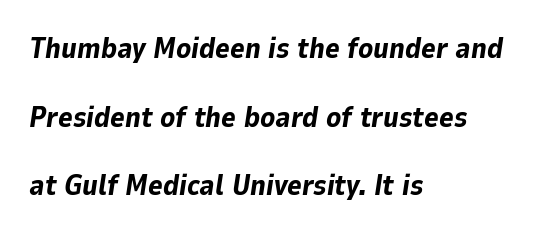
Q: Is the text bold? A: Yes.
Q: Is the text italic (slanted)? A: Yes, it leans right by about 9 degrees.
Q: Is the text underlined? A: No.
Q: How is the paragraph aligned? A: Left-aligned.
Q: Is the spacing between letters normal or unusually wide? A: Normal.
Q: Is the spacing between lines tight, normal or loose? A: Loose.
Q: Width (condensed, normal, or wide)? A: Normal.
Q: Stroke contrast? A: Low.
Q: x-height? A: Medium.
Q: Monospaced? A: No.
